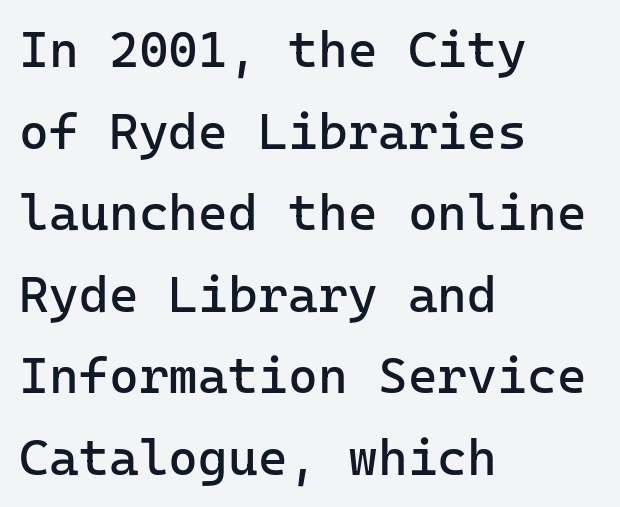
Characters remain perfectly vertical along every line. No feet cap the strokes, marking this as sans-serif type. Horizontal bands of white between lines are of average thickness. The rendering anchors every line to the left-hand side.
